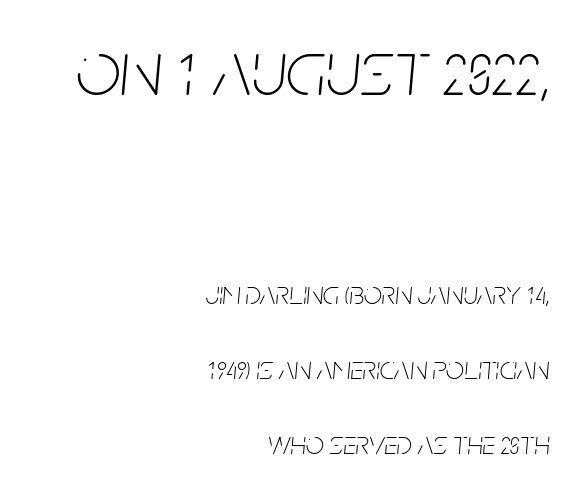
The image shows 79 px thin, condensed type, italic (leaning right); set right-aligned, loose line spacing (2.35x), normal letter spacing, not underlined; the first (top) block is 2.47x larger; low stroke contrast and a large x-height.
